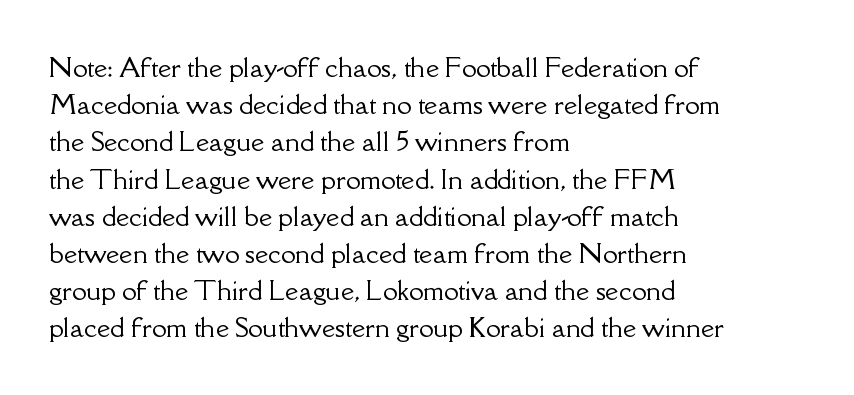
The passage is arranged the way most books set body copy — flush left. No extra tracking has been applied to these lines. You can tell it's not italic because the verticals are truly vertical. The leading is moderate, giving the passage an even texture. The specimen omits any rule beneath the text block's lines.
